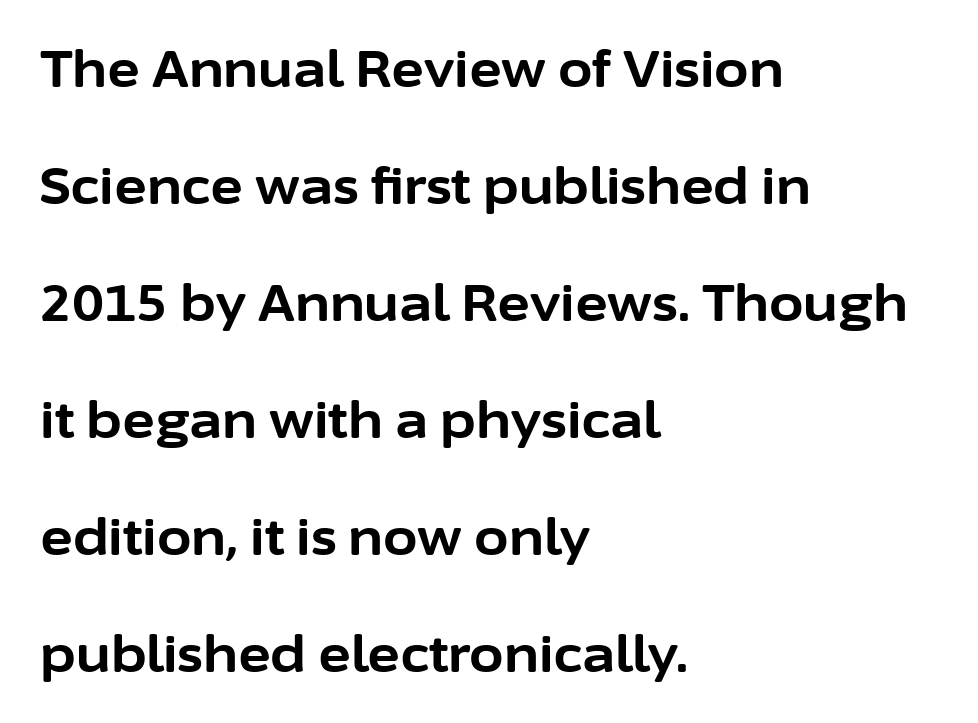
The image shows 50 px bold sans-serif type, upright; set left-aligned, loose line spacing (2.34x), normal letter spacing, not underlined; low stroke contrast and a medium x-height.
